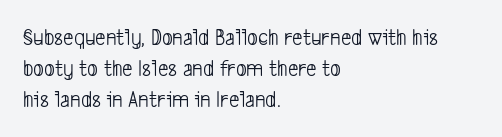
These glyphs show unthickened strokes, regular width or finer. If you measured baseline to baseline, you'd find a middling distance. Glance below the letters and you will spot only blank space. Line starts are locked; line ends wander. Honestly, the letter spacing is just normal — you wouldn't notice it.
